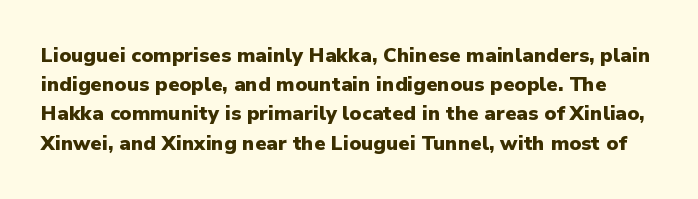
Q: Is the text bold? A: Yes.
Q: Is the text italic (slanted)? A: No, it is upright.
Q: Is the text underlined? A: No.
Q: Is the spacing between letters normal or unusually wide? A: Normal.
Q: Is the spacing between lines tight, normal or loose? A: Normal.
